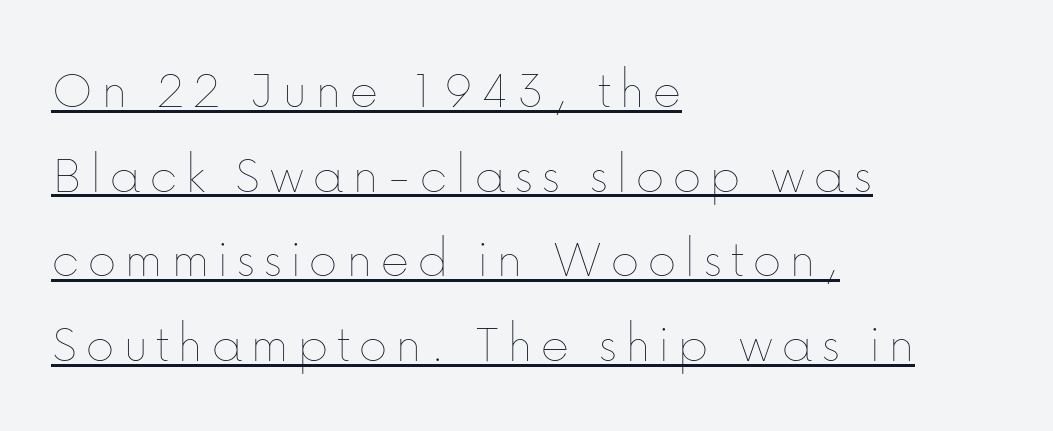
The typesetter has applied underlining to the passage shown. Upright lettering throughout. The strokes carry an ordinary text weight at most. These lines sit exactly where default settings would place them. Character widths vary here, with narrow letters taking less room than wide ones.
